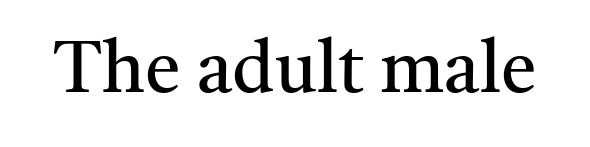
Tracking here is standard; glyphs follow each other at the usual distance. Designer's note — italics off, roman on. Check under the words: just untouched page. No letter is thick-stroked: the sample isn't bold.
